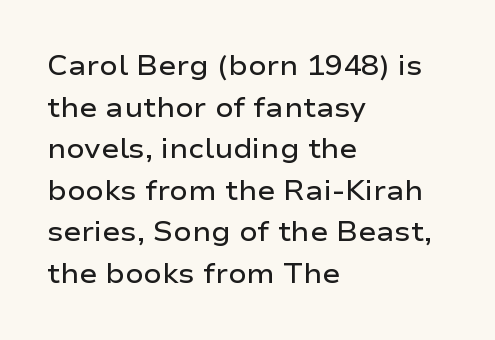
The image shows 27 px text type, upright; set left-aligned, normal line spacing (1.54x), normal letter spacing, not underlined.
